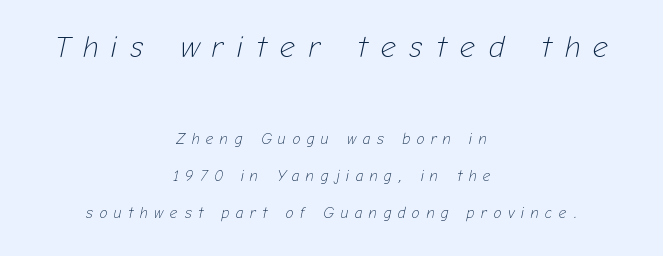
The image shows 30 px light type, italic (leaning right); set centered, loose line spacing (2.46x), unusually wide letter spacing (+0.44 em), not underlined; the first (top) block is 2.0x larger; low stroke contrast and a medium x-height.
